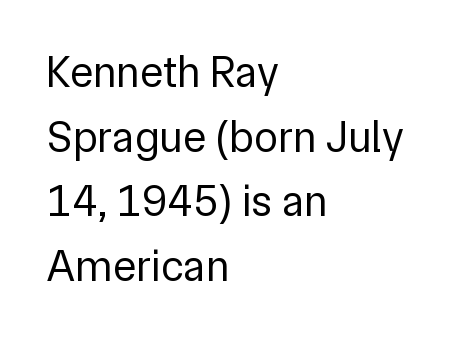
Q: Is the text bold? A: No.
Q: Is the text italic (slanted)? A: No, it is upright.
Q: Is the typeface a serif or a sans-serif typeface? A: Sans-serif.
Q: Is the text underlined? A: No.
Q: How is the paragraph aligned? A: Left-aligned.
Q: Is the spacing between letters normal or unusually wide? A: Normal.
Q: Is the spacing between lines tight, normal or loose? A: Normal.
Q: Width (condensed, normal, or wide)? A: Normal.
Q: Stroke contrast? A: Low.
Q: x-height? A: Medium.
Q: Monospaced? A: No.
